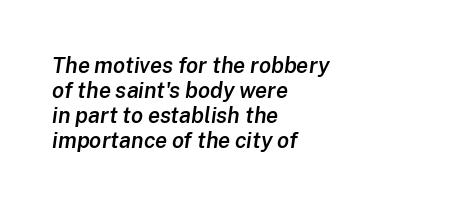
Compared with typical body copy, the letter spacing here is the same. Yep, that's italic — everything's leaning. Very little white space separates one row of letters from the next. Decoration check: the copy has no underline. Is the type bold? Partly — it's a semibold, heavier than regular but not fully bold.
